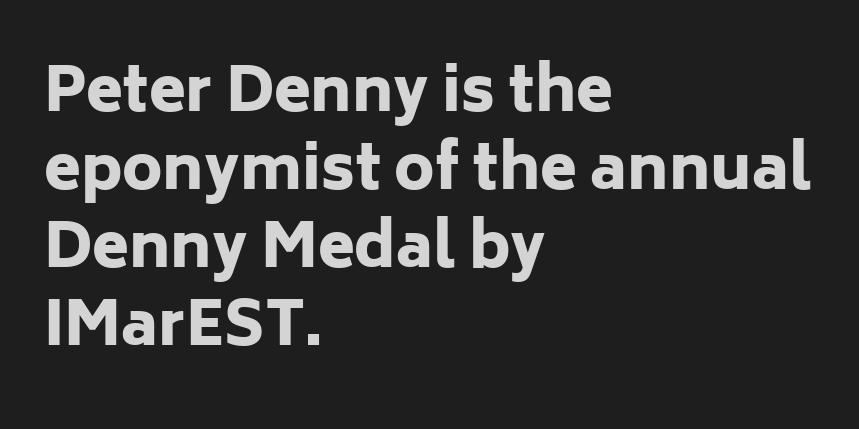
Q: Is the text bold? A: Yes.
Q: Is the text italic (slanted)? A: No, it is upright.
Q: Is the typeface a serif or a sans-serif typeface? A: Sans-serif.
Q: Is the text underlined? A: No.
Q: How is the paragraph aligned? A: Left-aligned.
Q: Is the spacing between letters normal or unusually wide? A: Normal.
Q: Is the spacing between lines tight, normal or loose? A: Normal.
Q: Width (condensed, normal, or wide)? A: Normal.
Q: Stroke contrast? A: Low.
Q: x-height? A: Medium.
Q: Monospaced? A: No.
